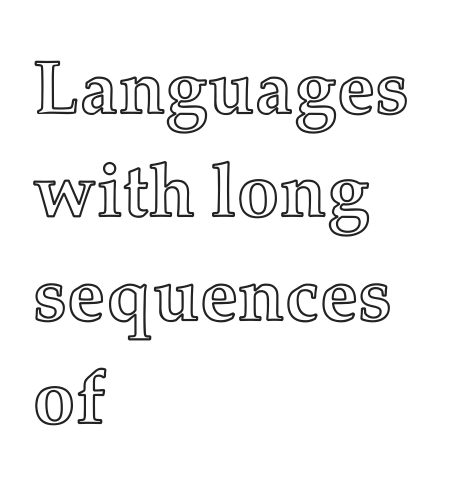
Q: Is the text italic (slanted)? A: No, it is upright.
Q: Is the text underlined? A: No.
Q: How is the paragraph aligned? A: Left-aligned.
Q: Is the spacing between letters normal or unusually wide? A: Normal.
Q: Is the spacing between lines tight, normal or loose? A: Normal.
Q: Width (condensed, normal, or wide)? A: Normal.
Q: x-height? A: Medium.
Q: Monospaced? A: No.
